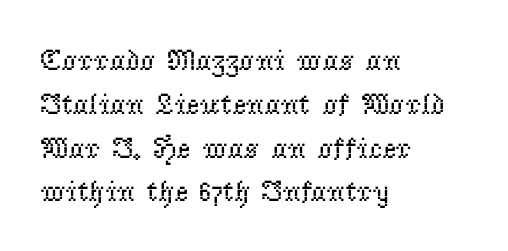
{"serif": "yes", "italic": "no", "bold": "no", "weight": "regular", "width": "normal", "stroke_contrast": "low", "x_height": "small", "monospaced": "no", "underline": "no", "align": "left", "line_spacing": "normal", "line_spacing_ratio": 1.46, "letter_spacing": "normal", "letter_spacing_em": 0.0, "glyph_px": 30}
